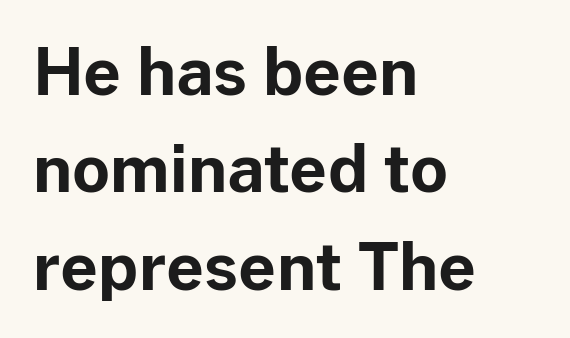
Q: Is the text bold? A: Yes.
Q: Is the text italic (slanted)? A: No, it is upright.
Q: Is the typeface a serif or a sans-serif typeface? A: Sans-serif.
Q: Is the text underlined? A: No.
Q: How is the paragraph aligned? A: Left-aligned.
Q: Is the spacing between letters normal or unusually wide? A: Normal.
Q: Is the spacing between lines tight, normal or loose? A: Normal.
Q: Width (condensed, normal, or wide)? A: Normal.
Q: Stroke contrast? A: Low.
Q: x-height? A: Medium.
Q: Monospaced? A: No.
